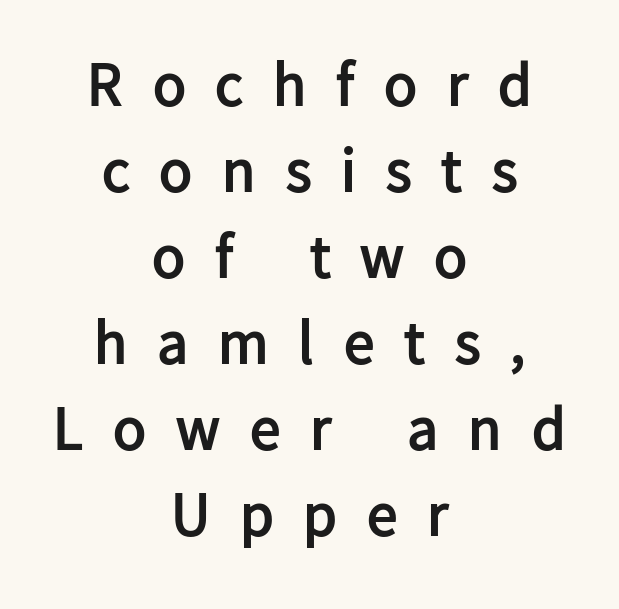
Serifs: no, the terminals of the letterforms are clean. Baseline-to-baseline distance is the conventional proportion of letter height. Rule under the text: the space is simply empty. A typesetter would call this heavily tracked-out type. Spacing verdict: proportional, widths tailored to each character.
